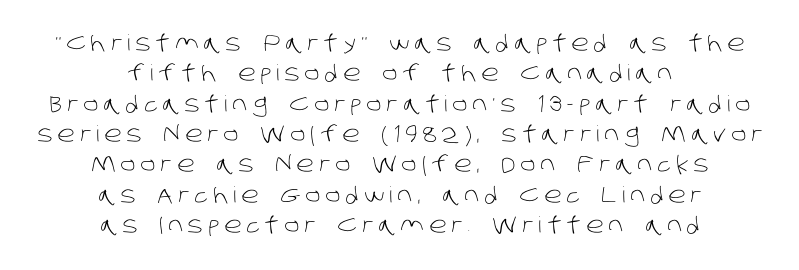
Heft: none added — not bold. Rows of type keep a routine distance in the vertical direction. Look at the tracking — it's clearly loosened, letters drifting apart. The zone under the glyphs is completely vacant. Reading down the block, each line starts at a different indent, mirrored at its end.
